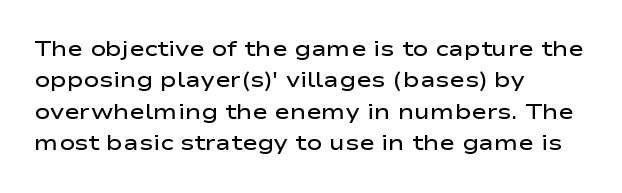
Q: Is the text bold? A: Semi-bold.
Q: Is the text italic (slanted)? A: No, it is upright.
Q: Is the text underlined? A: No.
Q: How is the paragraph aligned? A: Left-aligned.
Q: Is the spacing between letters normal or unusually wide? A: Normal.
Q: Is the spacing between lines tight, normal or loose? A: Normal.
